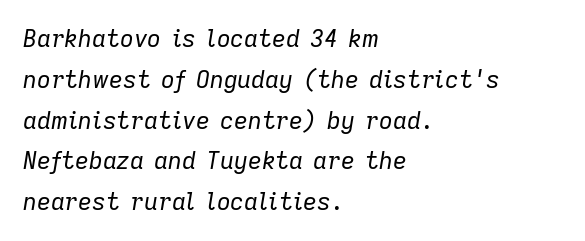
{"italic": "yes", "lean": "right", "slant_degrees": 9, "bold": "no", "underline": "no", "align": "left", "line_spacing": "normal", "line_spacing_ratio": 1.7, "letter_spacing": "normal", "letter_spacing_em": 0.0, "glyph_px": 24}
